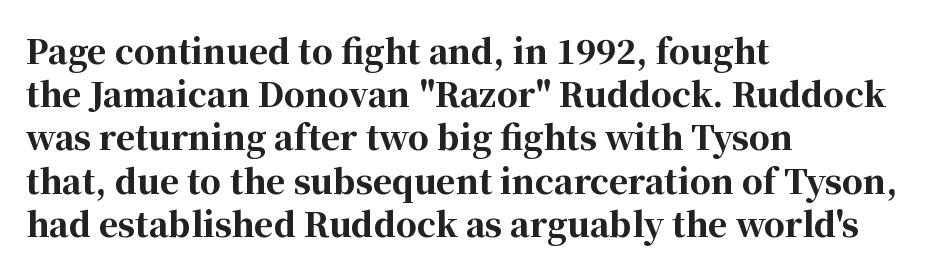
{"serif": "yes", "italic": "no", "bold": "yes", "weight": "bold", "width": "normal", "stroke_contrast": "high", "x_height": "medium", "monospaced": "no", "underline": "no", "align": "left", "line_spacing": "normal", "line_spacing_ratio": 1.31, "letter_spacing": "normal", "letter_spacing_em": 0.0, "glyph_px": 33}
